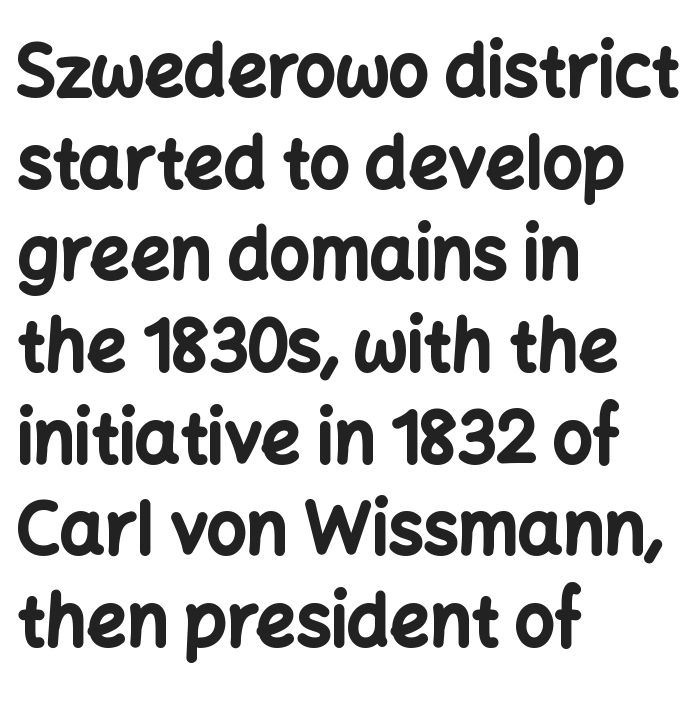
{"serif": "no", "italic": "no", "bold": "yes", "weight": "bold", "width": "normal", "stroke_contrast": "low", "x_height": "medium", "monospaced": "no", "underline": "no", "align": "left", "line_spacing": "normal", "line_spacing_ratio": 1.31, "letter_spacing": "normal", "letter_spacing_em": 0.0, "glyph_px": 70}
